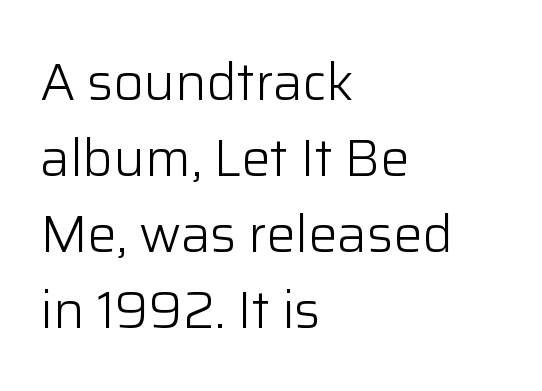
Q: Is the text bold? A: No.
Q: Is the text italic (slanted)? A: No, it is upright.
Q: Is the typeface a serif or a sans-serif typeface? A: Sans-serif.
Q: Is the text underlined? A: No.
Q: How is the paragraph aligned? A: Left-aligned.
Q: Is the spacing between letters normal or unusually wide? A: Normal.
Q: Is the spacing between lines tight, normal or loose? A: Normal.
Q: Width (condensed, normal, or wide)? A: Normal.
Q: Stroke contrast? A: Low.
Q: x-height? A: Medium.
Q: Monospaced? A: No.
